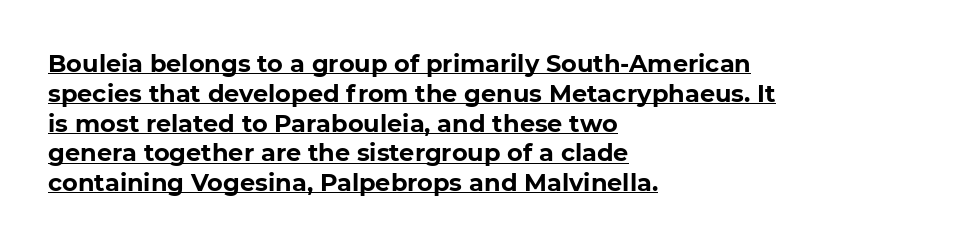
The image shows 24 px bold type; set left-aligned, line spacing 1.24x, normal letter spacing, underlined.
